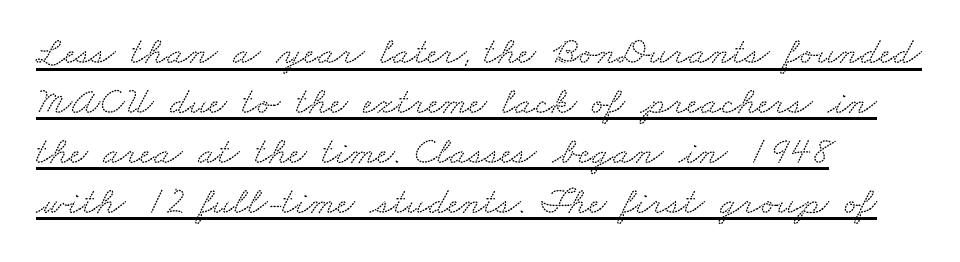
Q: Is the typeface a serif or a sans-serif typeface? A: Serif.
Q: Is the text underlined? A: Yes.
Q: How is the paragraph aligned? A: Left-aligned.
Q: Is the spacing between letters normal or unusually wide? A: Normal.
Q: Is the spacing between lines tight, normal or loose? A: Normal.
Q: Width (condensed, normal, or wide)? A: Wide.
Q: Stroke contrast? A: Low.
Q: x-height? A: Small.
Q: Monospaced? A: No.
